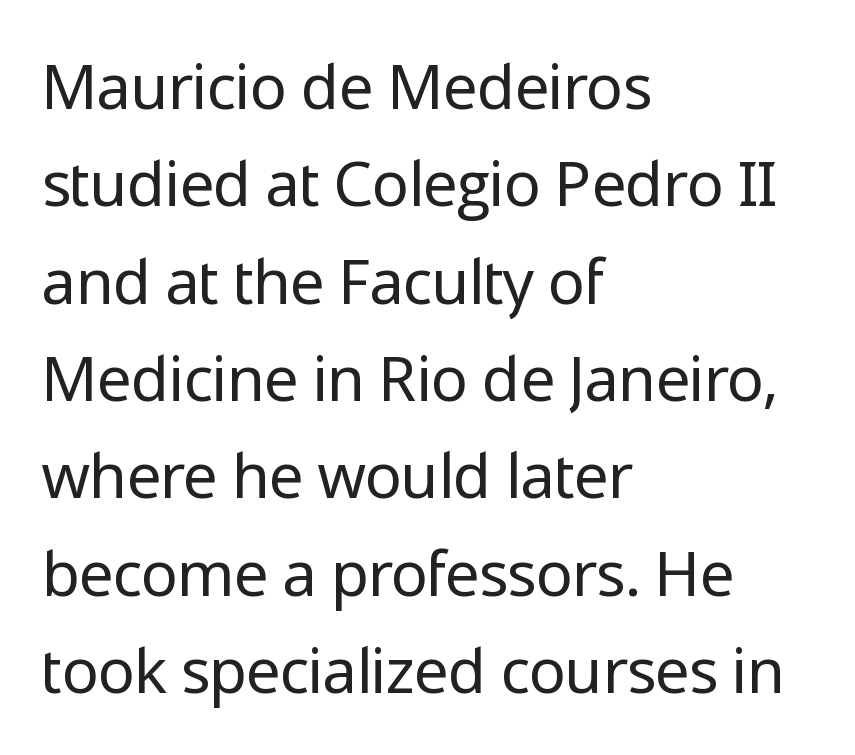
{"serif": "no", "italic": "no", "bold": "no", "weight": "regular", "width": "normal", "stroke_contrast": "low", "x_height": "medium", "monospaced": "no", "underline": "no", "align": "left", "line_spacing": "normal", "line_spacing_ratio": 1.57, "letter_spacing": "normal", "letter_spacing_em": 0.0, "glyph_px": 62}
